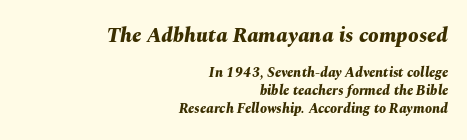
{"italic": "yes", "lean": "right", "slant_degrees": 10, "bold": "yes", "underline": "no", "align": "right", "line_spacing": "normal", "line_spacing_ratio": 1.27, "letter_spacing": "normal", "letter_spacing_em": 0.0, "larger_block": "first", "size_ratio": 1.5, "glyph_px": 21}
